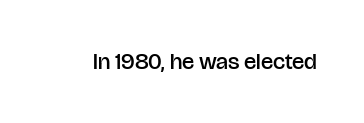
Q: Is the text bold? A: Semi-bold.
Q: Is the text italic (slanted)? A: No, it is upright.
Q: Is the text underlined? A: No.
Q: Is the spacing between letters normal or unusually wide? A: Normal.
